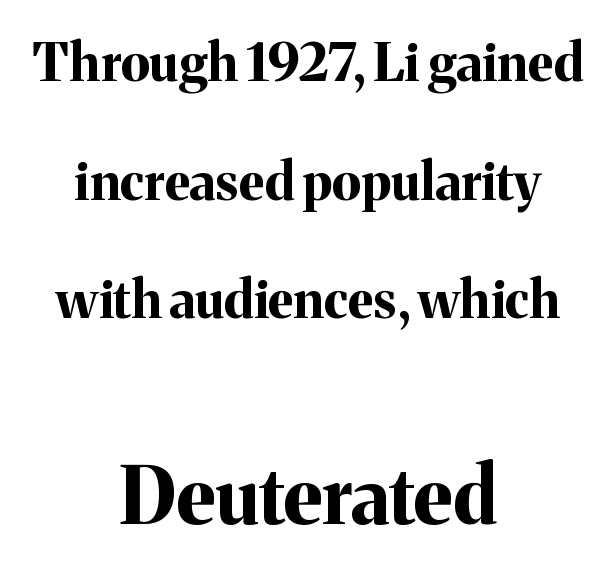
The image shows 78 px bold serif type, upright; set centered, loose line spacing (2.28x), normal letter spacing, not underlined; the second (bottom) block is 1.5x larger; medium stroke contrast and a medium x-height.
